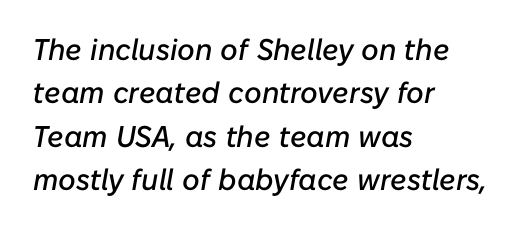
{"italic": "yes", "lean": "right", "slant_degrees": 10, "width": "normal", "stroke_contrast": "low", "x_height": "medium", "monospaced": "no", "underline": "no", "align": "left", "line_spacing": "normal", "line_spacing_ratio": 1.45, "letter_spacing": "normal", "letter_spacing_em": 0.0, "glyph_px": 30}
